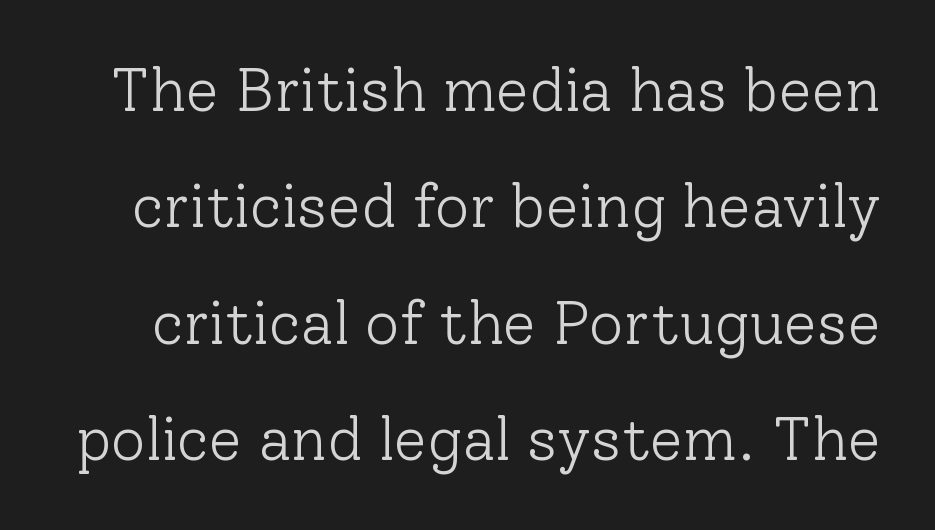
Q: Is the text bold? A: No.
Q: Is the text italic (slanted)? A: No, it is upright.
Q: Is the typeface a serif or a sans-serif typeface? A: Serif.
Q: Is the text underlined? A: No.
Q: Is the spacing between letters normal or unusually wide? A: Normal.
Q: Is the spacing between lines tight, normal or loose? A: Loose.
Q: Width (condensed, normal, or wide)? A: Normal.
Q: Stroke contrast? A: Low.
Q: x-height? A: Medium.
Q: Monospaced? A: No.
